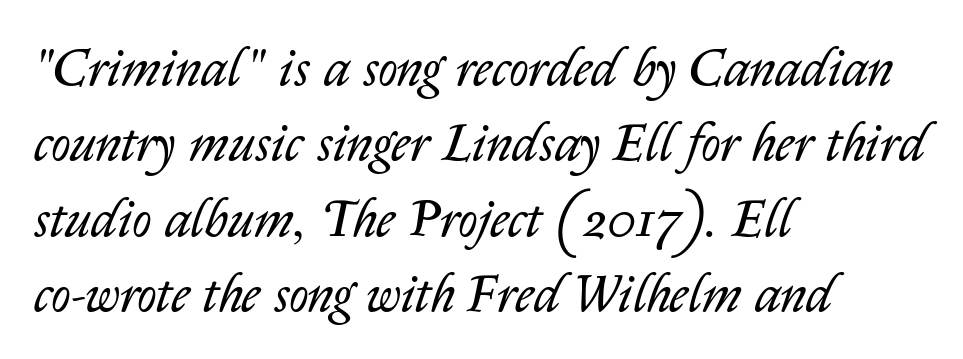
Letters have the restrained weight of plain body copy at most. Proportional: the letters do not fall into vertical columns. If you drew a ruler down the left edge, every line would touch it. Look at the tracking — it's just the regular setting, nothing added.
